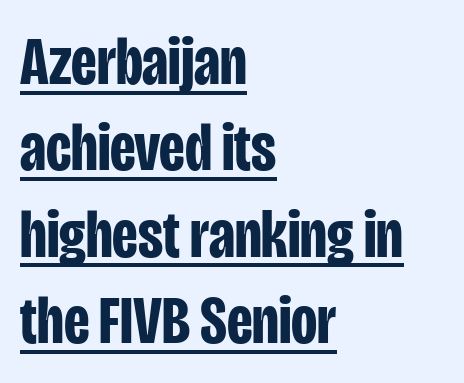
{"serif": "no", "italic": "no", "bold": "yes", "weight": "bold", "width": "condensed", "stroke_contrast": "low", "x_height": "large", "monospaced": "no", "underline": "yes", "align": "left", "line_spacing": "normal", "line_spacing_ratio": 1.27, "letter_spacing": "normal", "letter_spacing_em": 0.0, "glyph_px": 68}
